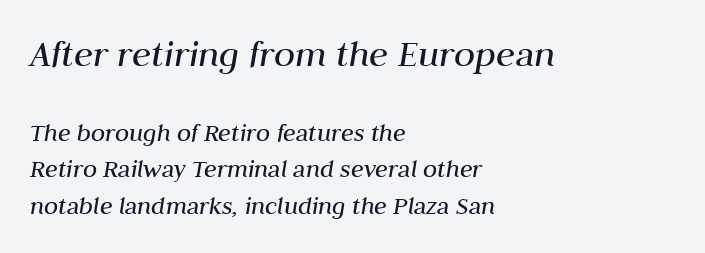
The image shows 39 px regular-weight type, italic (leaning right); set left-aligned, normal line spacing (1.42x), normal letter spacing, not underlined; the first (top) block is 1.5x larger; medium stroke contrast and a medium x-height.
